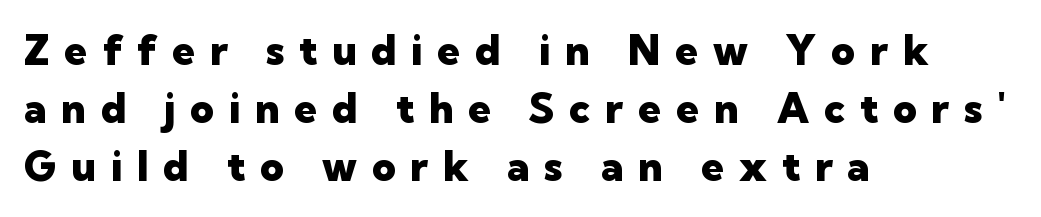
Q: Is the text bold? A: Yes.
Q: Is the text italic (slanted)? A: No, it is upright.
Q: Is the typeface a serif or a sans-serif typeface? A: Sans-serif.
Q: Is the text underlined? A: No.
Q: How is the paragraph aligned? A: Left-aligned.
Q: Is the spacing between letters normal or unusually wide? A: Unusually wide.
Q: Is the spacing between lines tight, normal or loose? A: Normal.
Q: Width (condensed, normal, or wide)? A: Normal.
Q: Stroke contrast? A: Low.
Q: x-height? A: Medium.
Q: Monospaced? A: No.
